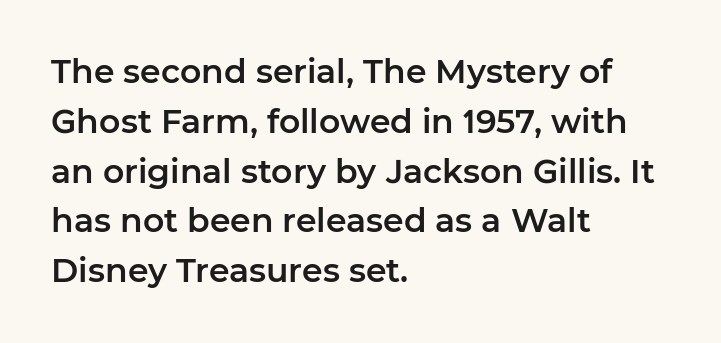
The image shows 33 px sans-serif type, upright; set left-aligned, normal line spacing (1.51x), normal letter spacing, not underlined; low stroke contrast and a medium x-height.
